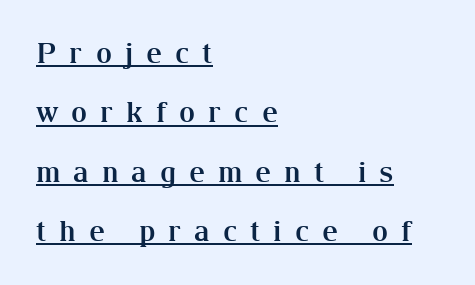
The image shows 28 px bold serif type, upright; set left-aligned, loose line spacing (2.12x), unusually wide letter spacing (+0.46 em), underlined; medium stroke contrast and a medium x-height.
